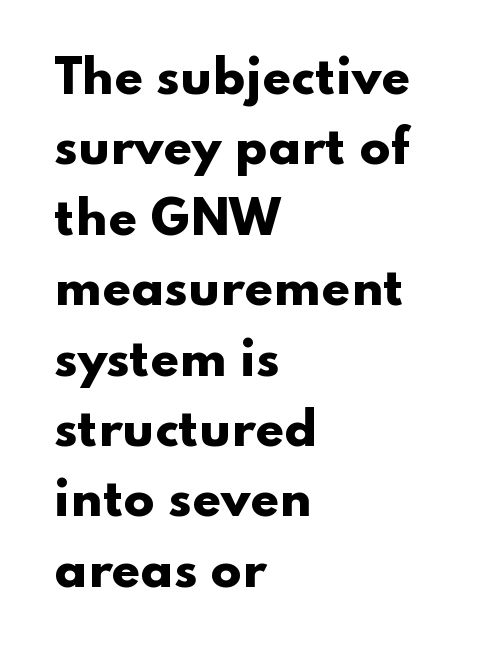
{"serif": "no", "italic": "no", "bold": "yes", "weight": "heavy", "width": "wide", "stroke_contrast": "low", "x_height": "small", "monospaced": "no", "underline": "no", "align": "left", "line_spacing": "normal", "line_spacing_ratio": 1.53, "letter_spacing": "normal", "letter_spacing_em": 0.0, "glyph_px": 46}
